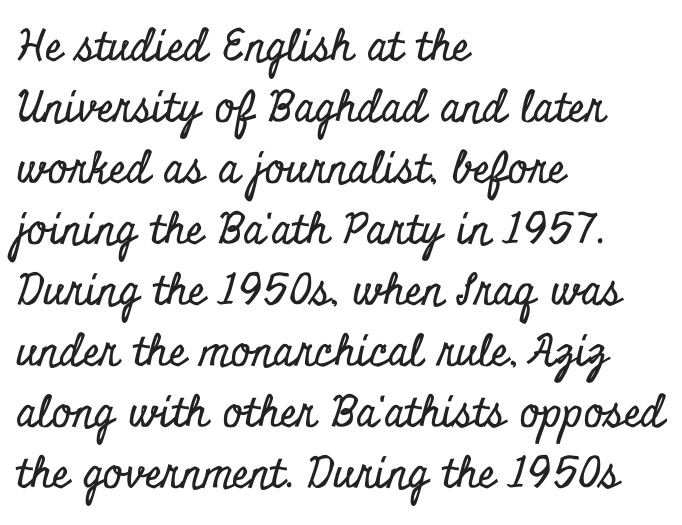
The image shows 43 px condensed serif type; set left-aligned, normal line spacing (1.42x), normal letter spacing, not underlined; low stroke contrast and a small x-height.
